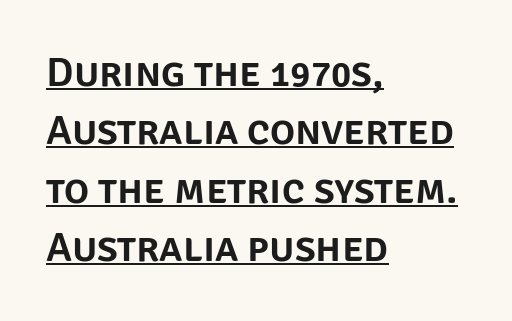
Q: Is the text italic (slanted)? A: No, it is upright.
Q: Is the typeface a serif or a sans-serif typeface? A: Sans-serif.
Q: Is the text underlined? A: Yes.
Q: How is the paragraph aligned? A: Left-aligned.
Q: Is the spacing between letters normal or unusually wide? A: Normal.
Q: Is the spacing between lines tight, normal or loose? A: Normal.
Q: Width (condensed, normal, or wide)? A: Normal.
Q: Stroke contrast? A: Low.
Q: x-height? A: Large.
Q: Monospaced? A: No.
